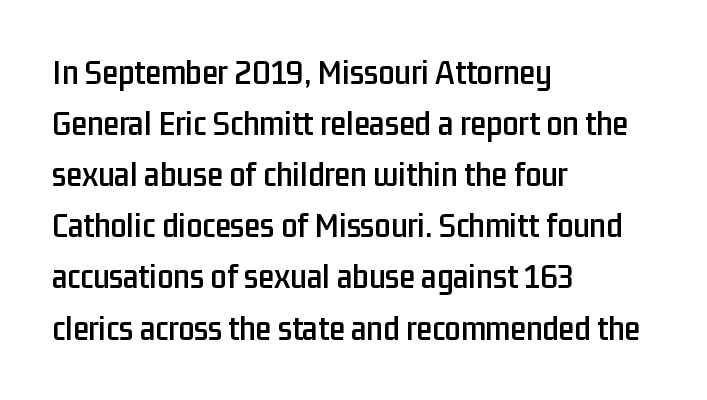
Q: Is the text italic (slanted)? A: No, it is upright.
Q: Is the typeface a serif or a sans-serif typeface? A: Sans-serif.
Q: Is the text underlined? A: No.
Q: How is the paragraph aligned? A: Left-aligned.
Q: Is the spacing between letters normal or unusually wide? A: Normal.
Q: Is the spacing between lines tight, normal or loose? A: Normal.
Q: Width (condensed, normal, or wide)? A: Condensed.
Q: Stroke contrast? A: Low.
Q: x-height? A: Medium.
Q: Monospaced? A: No.
